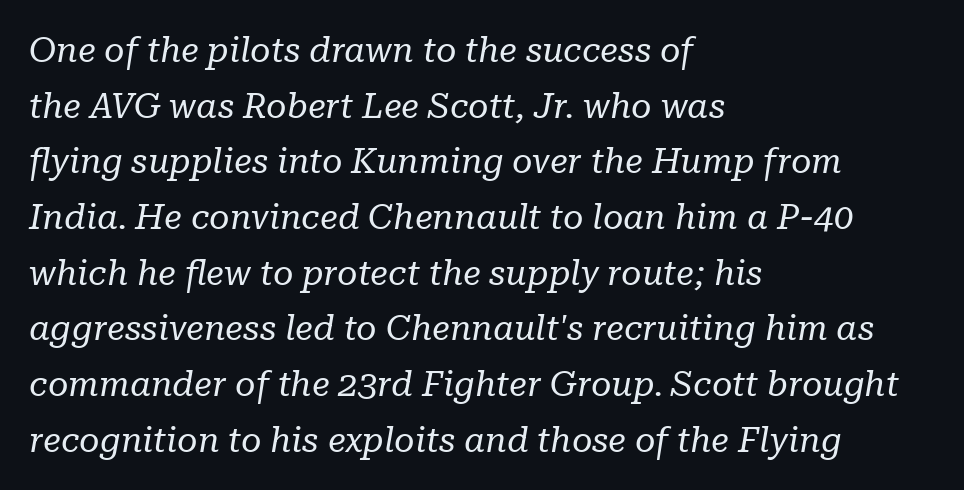
The image shows 35 px regular-weight serif type, italic (leaning right); set left-aligned, normal line spacing (1.59x), normal letter spacing, not underlined; low stroke contrast and a medium x-height.
